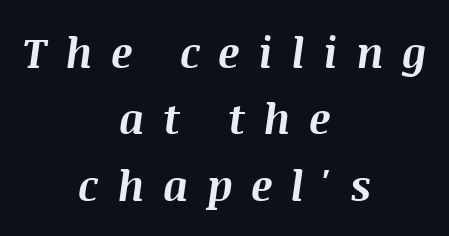
Note the varied advance widths — an 'i' is clearly narrower than an 'm'. The strip under each line holds only bare page. Is the type slanted? Yes — the strokes lean at a clear angle. The rendering positions every line midway between the sides. Is there much room between lines? A standard amount, neither cramped nor airy. What weight is shown? A full bold with thick strokes.
